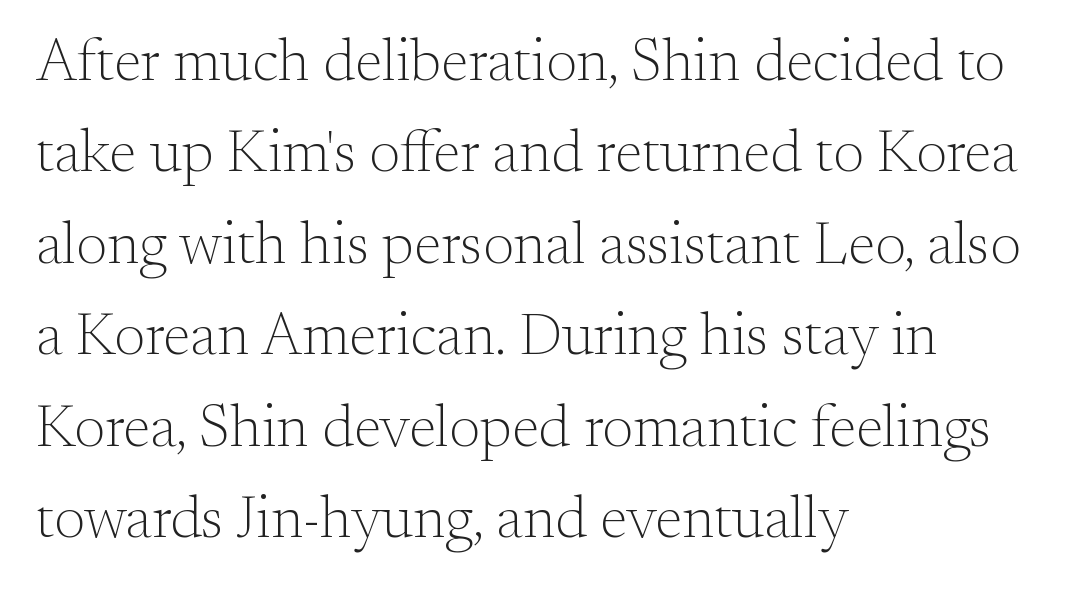
The image shows 59 px light serif type, upright; set left-aligned, normal line spacing (1.55x), normal letter spacing, not underlined; medium stroke contrast and a small x-height.
